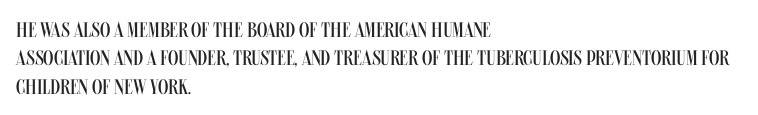
Q: Is the text bold? A: No.
Q: Is the text italic (slanted)? A: No, it is upright.
Q: Is the text underlined? A: No.
Q: How is the paragraph aligned? A: Left-aligned.
Q: Is the spacing between letters normal or unusually wide? A: Normal.
Q: Is the spacing between lines tight, normal or loose? A: Normal.
